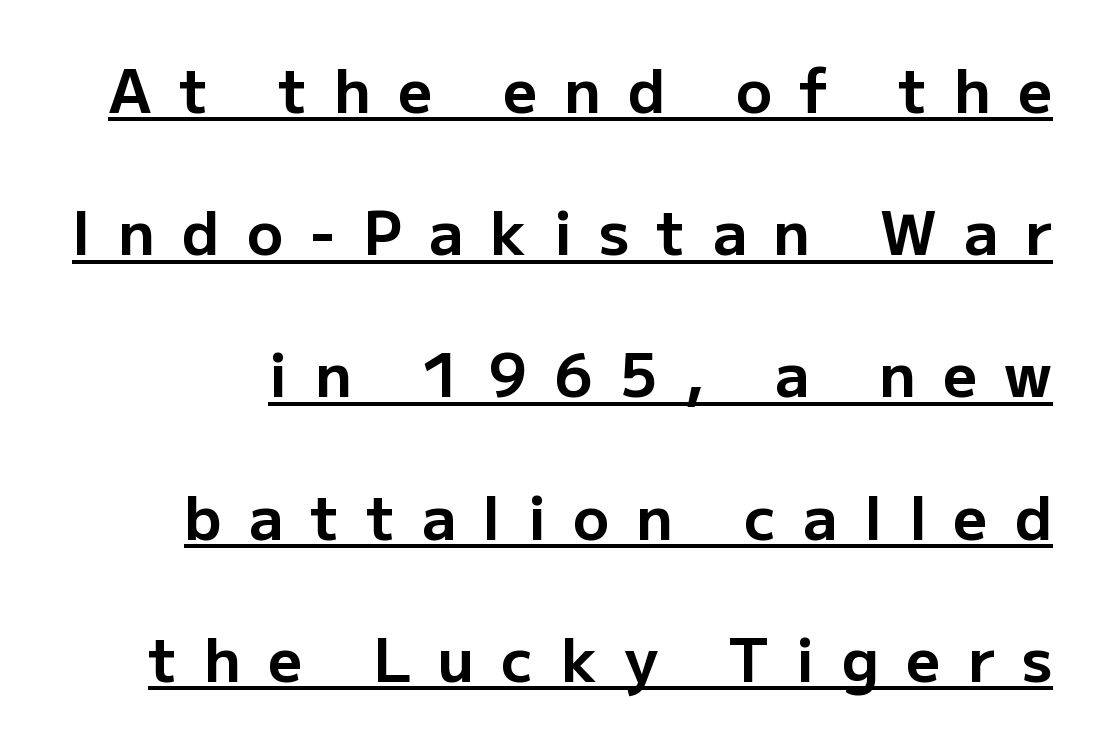
Italic: no, the glyphs are upright roman. Grotesque or geometric, the face here clearly has no serifs. This sample trades compactness for vertical openness between lines. In terms of letterspacing, this is a distinctly airy, spread setting. On the weight axis this lands at bold, roughly 700. The rendered words wear a rule along their underside.
